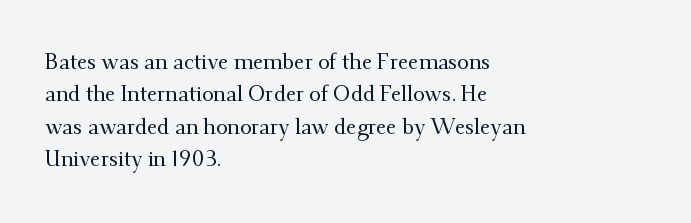
{"italic": "no", "underline": "no", "align": "left", "line_spacing": "normal", "line_spacing_ratio": 1.54, "letter_spacing": "normal", "letter_spacing_em": 0.0, "glyph_px": 21}
